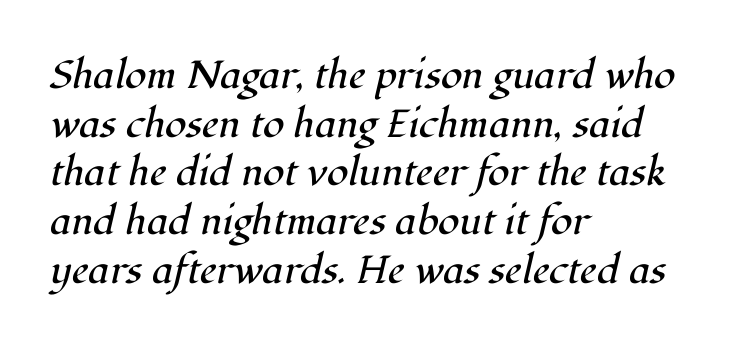
Spacing verdict: proportional, widths tailored to each character. The passage shown leans; its letterforms are oblique. Little horizontal feet cap the strokes, marking this as serif type. Summary of weight: not heavy and not bold. Successive baselines arrive at the customary interval. Does extra space separate the letters? No, they use regular spacing.
